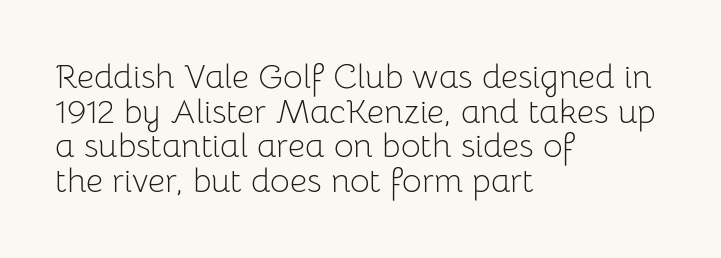
{"serif": "no", "italic": "no", "bold": "no", "weight": "light", "width": "normal", "stroke_contrast": "low", "x_height": "medium", "monospaced": "no", "underline": "no", "align": "left", "line_spacing": "tight", "line_spacing_ratio": 1.02, "letter_spacing": "normal", "letter_spacing_em": 0.0, "glyph_px": 34}
